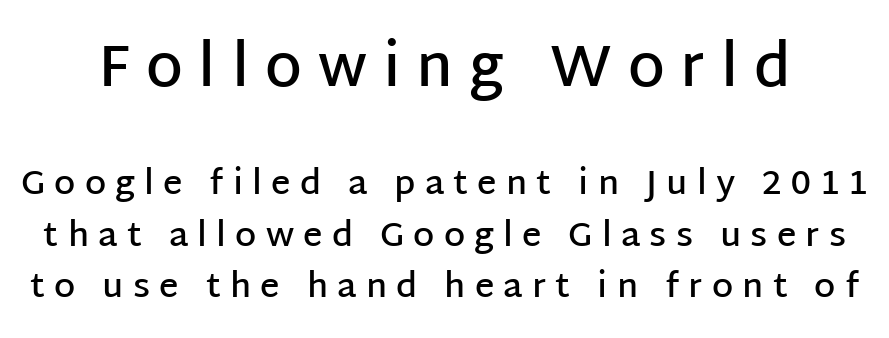
{"serif": "no", "italic": "no", "bold": "semi", "weight": "semibold", "width": "normal", "stroke_contrast": "low", "x_height": "large", "monospaced": "no", "underline": "no", "line_spacing": "normal", "line_spacing_ratio": 1.51, "letter_spacing": "wide", "letter_spacing_em": 0.27, "larger_block": "first", "size_ratio": 1.74, "glyph_px": 59}
